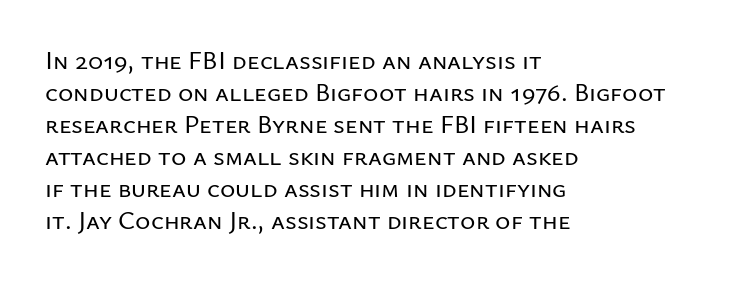
The image shows 26 px text type, upright; set left-aligned, line spacing 1.23x, normal letter spacing, not underlined.
